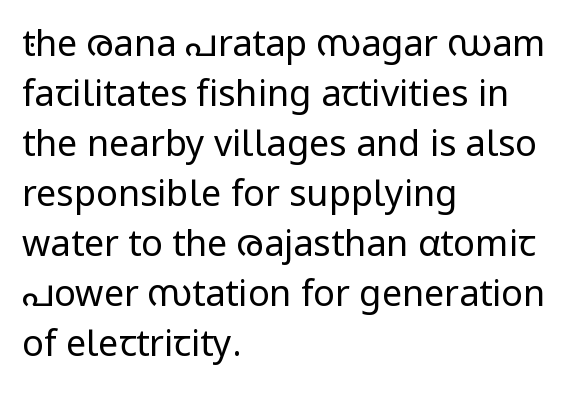
If you drew a line through each stem, it would be perfectly vertical. The passage shown is typeset with a sans-serif family. Leading: standard. Weight: not bold — regular or lighter. The passage is arranged the way most books set body copy — flush left. Bare-footed words on every line.
